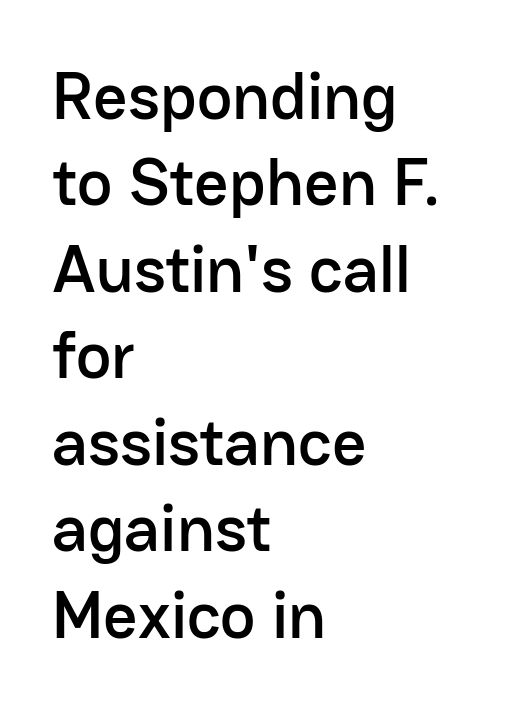
{"serif": "no", "italic": "no", "width": "normal", "stroke_contrast": "low", "x_height": "medium", "monospaced": "no", "underline": "no", "align": "left", "line_spacing": "normal", "line_spacing_ratio": 1.29, "letter_spacing": "normal", "letter_spacing_em": 0.0, "glyph_px": 67}
